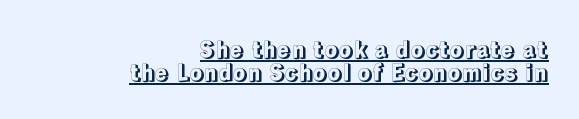
{"italic": "no", "underline": "yes", "align": "right", "line_spacing": "tight", "line_spacing_ratio": 0.98, "letter_spacing": "normal", "letter_spacing_em": 0.0, "glyph_px": 23}
